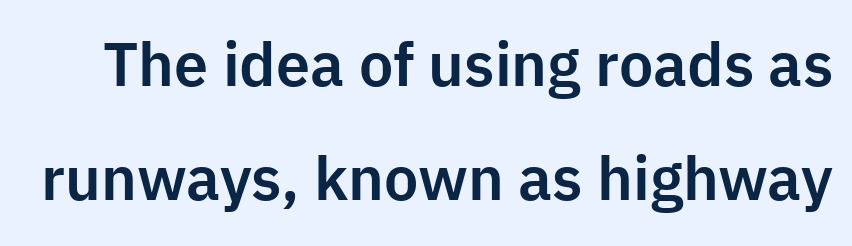
{"serif": "no", "italic": "no", "width": "normal", "stroke_contrast": "low", "x_height": "medium", "monospaced": "no", "underline": "no", "line_spacing_ratio": 1.87, "letter_spacing": "normal", "letter_spacing_em": 0.0, "glyph_px": 61}
